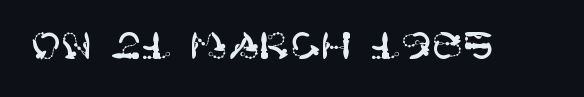
Each letter's strokes conclude bluntly, with no projecting serifs. Rule under the text: the space is simply empty. This is roman type, the default non-slanted kind. How are the letters spaced? Ordinarily, with no added tracking.
